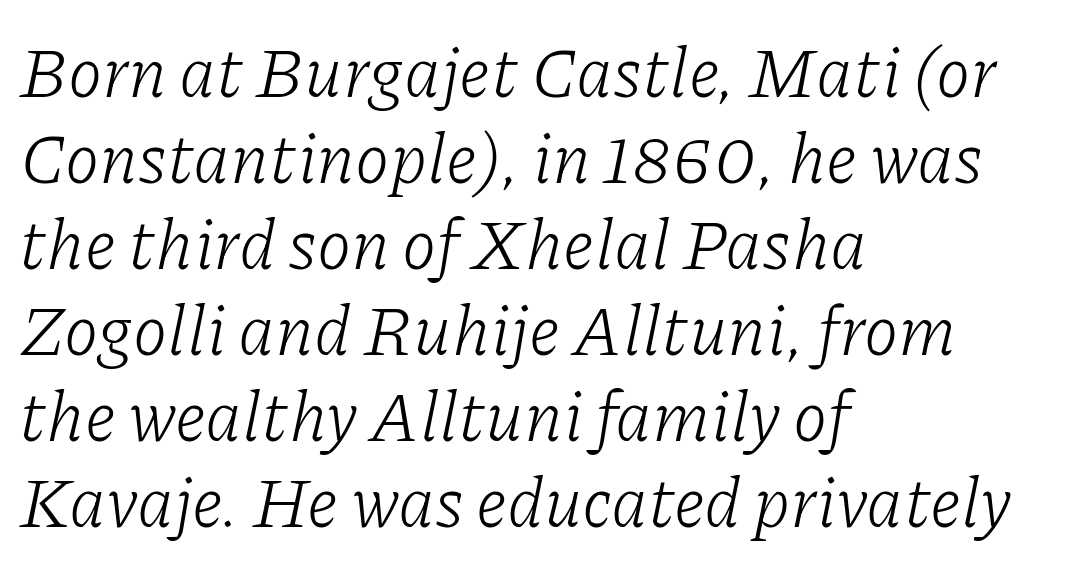
{"serif": "yes", "italic": "yes", "lean": "right", "slant_degrees": 11, "bold": "no", "weight": "light", "width": "normal", "stroke_contrast": "low", "x_height": "medium", "monospaced": "no", "underline": "no", "align": "left", "line_spacing_ratio": 1.23, "letter_spacing": "normal", "letter_spacing_em": 0.0, "glyph_px": 70}
